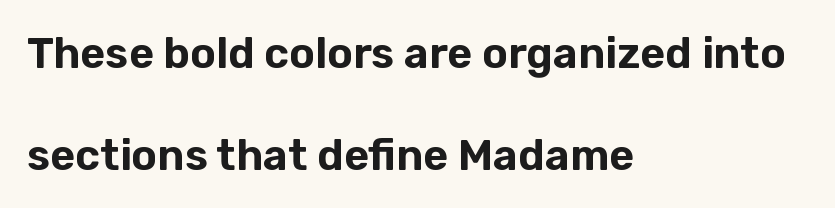
{"serif": "no", "italic": "no", "width": "normal", "stroke_contrast": "low", "x_height": "medium", "monospaced": "no", "underline": "no", "align": "left", "line_spacing": "loose", "line_spacing_ratio": 2.37, "letter_spacing": "normal", "letter_spacing_em": 0.0, "glyph_px": 43}
